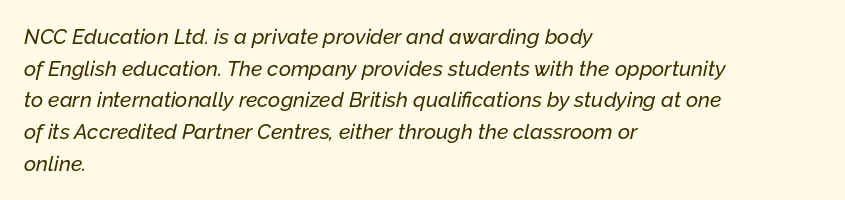
The image shows 21 px text type, italic (leaning right); set left-aligned, normal line spacing (1.51x), normal letter spacing, not underlined.
